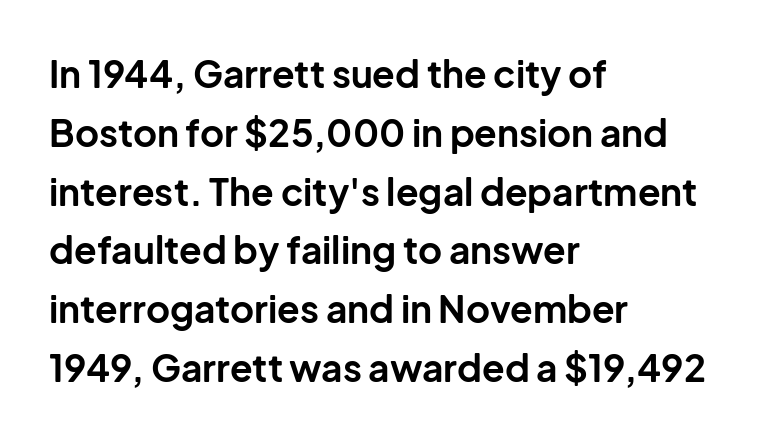
Q: Is the text bold? A: Yes.
Q: Is the text italic (slanted)? A: No, it is upright.
Q: Is the typeface a serif or a sans-serif typeface? A: Sans-serif.
Q: Is the text underlined? A: No.
Q: How is the paragraph aligned? A: Left-aligned.
Q: Is the spacing between letters normal or unusually wide? A: Normal.
Q: Is the spacing between lines tight, normal or loose? A: Normal.
Q: Width (condensed, normal, or wide)? A: Normal.
Q: Stroke contrast? A: Low.
Q: x-height? A: Medium.
Q: Monospaced? A: No.
